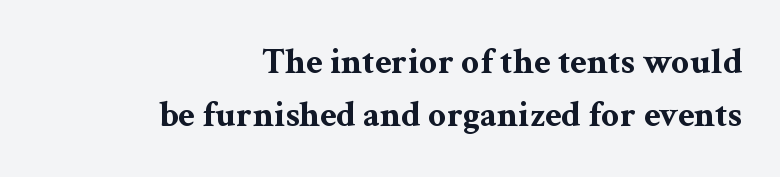
{"serif": "yes", "italic": "no", "bold": "yes", "weight": "bold", "width": "wide", "stroke_contrast": "medium", "x_height": "medium", "monospaced": "no", "underline": "no", "align": "right", "line_spacing": "normal", "line_spacing_ratio": 1.46, "letter_spacing": "normal", "letter_spacing_em": 0.0, "glyph_px": 36}
